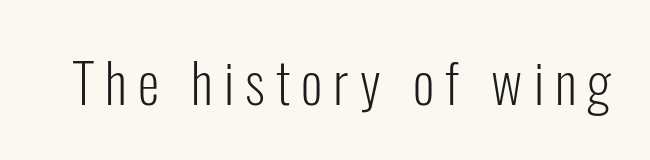
The image shows 55 px light, condensed sans-serif type, upright; set unusually wide letter spacing (+0.2 em), not underlined; low stroke contrast and a medium x-height.
